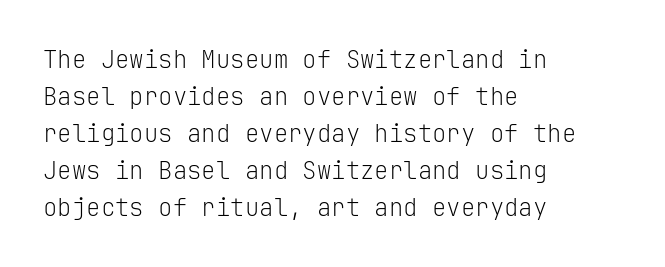
Q: Is the text bold? A: No.
Q: Is the text italic (slanted)? A: No, it is upright.
Q: Is the text underlined? A: No.
Q: How is the paragraph aligned? A: Left-aligned.
Q: Is the spacing between letters normal or unusually wide? A: Normal.
Q: Is the spacing between lines tight, normal or loose? A: Normal.
